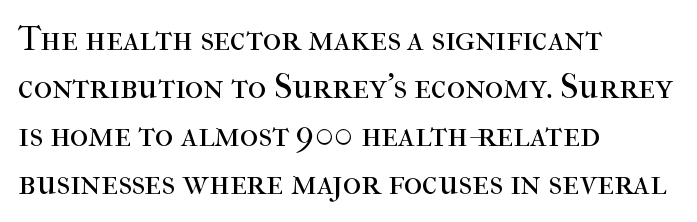
Only glyphs here, with clear space below each row. Whoever set this chose a conventional vertical rhythm. The characters are drawn with everyday or finer stroke widths. A classic flush-left, rag-right setting is used for this passage. These lines are rendered in a variable-pitch font. Each word holds together tightly as a unit, with standard inter-letter gaps.
